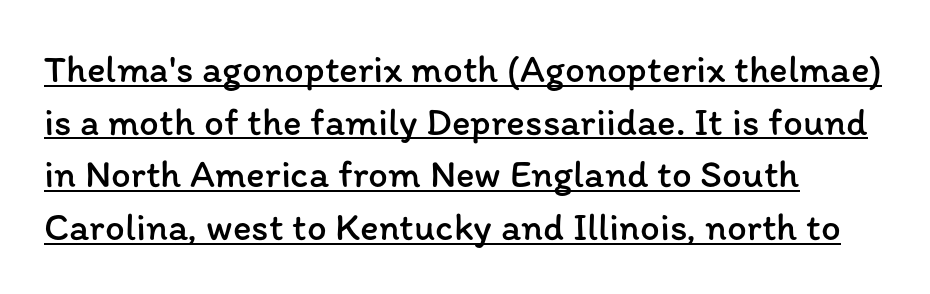
{"italic": "no", "bold": "no", "weight": "regular", "width": "normal", "stroke_contrast": "low", "x_height": "medium", "monospaced": "no", "underline": "yes", "align": "left", "line_spacing": "normal", "line_spacing_ratio": 1.35, "letter_spacing": "normal", "letter_spacing_em": 0.0, "glyph_px": 39}
